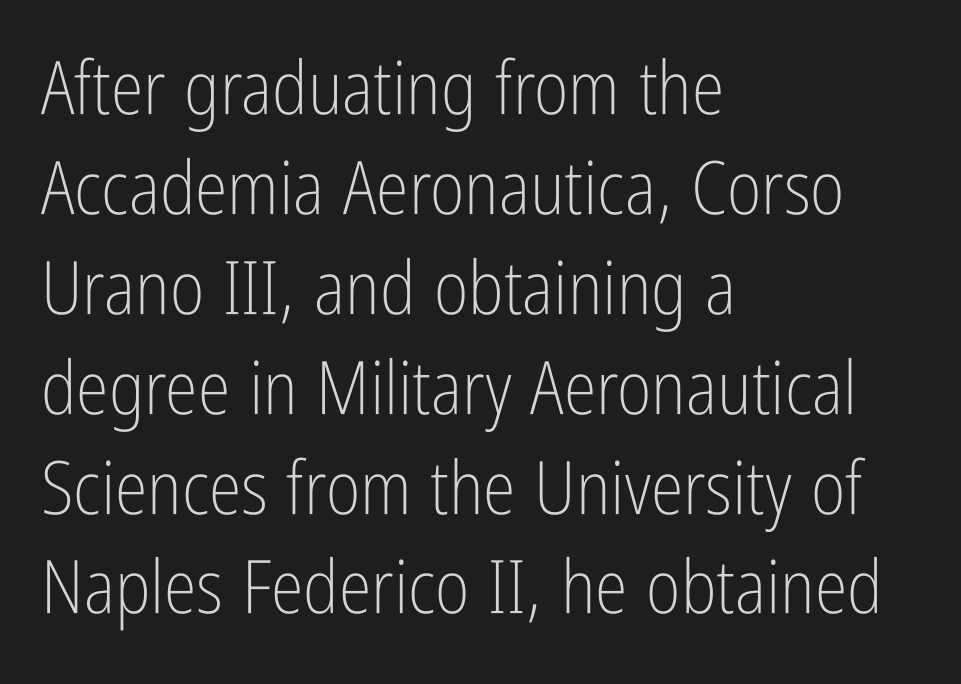
Nothing unusual about the tracking: characters are spaced as the font intends. Posture: upright roman. Baseline-to-baseline distance is the conventional proportion of letter height. Letterform terminals end flat and unadorned throughout the passage. Unmarked baselines from the first word to the last.
